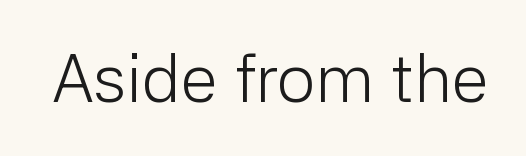
Q: Is the text bold? A: No.
Q: Is the text italic (slanted)? A: No, it is upright.
Q: Is the typeface a serif or a sans-serif typeface? A: Sans-serif.
Q: Is the text underlined? A: No.
Q: Is the spacing between letters normal or unusually wide? A: Normal.
Q: Width (condensed, normal, or wide)? A: Normal.
Q: Stroke contrast? A: Low.
Q: x-height? A: Medium.
Q: Monospaced? A: No.
